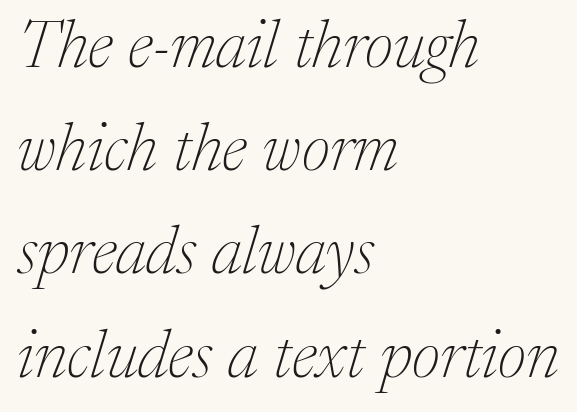
Q: Is the text bold? A: No.
Q: Is the text italic (slanted)? A: Yes, it leans right by about 17 degrees.
Q: Is the typeface a serif or a sans-serif typeface? A: Serif.
Q: Is the text underlined? A: No.
Q: How is the paragraph aligned? A: Left-aligned.
Q: Is the spacing between letters normal or unusually wide? A: Normal.
Q: Is the spacing between lines tight, normal or loose? A: Normal.
Q: Width (condensed, normal, or wide)? A: Normal.
Q: Stroke contrast? A: Medium.
Q: x-height? A: Medium.
Q: Monospaced? A: No.
